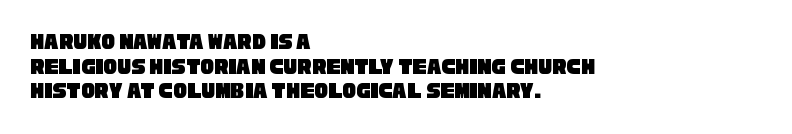
Each word holds together tightly as a unit, with standard inter-letter gaps. In terms of leading, this rendering errs on the cramped side. The text block is weighted toward the left margin, trailing off unevenly rightward. Descender tails drop into unmarked territory.
